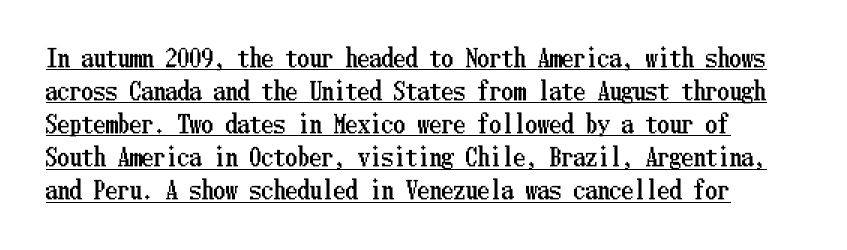
The tracking reads as untouched default to a designer's eye. These characters rest on top of a visible drawn line. Italic: no, the glyphs are upright roman. Does the leading feel generous? No, just average.
